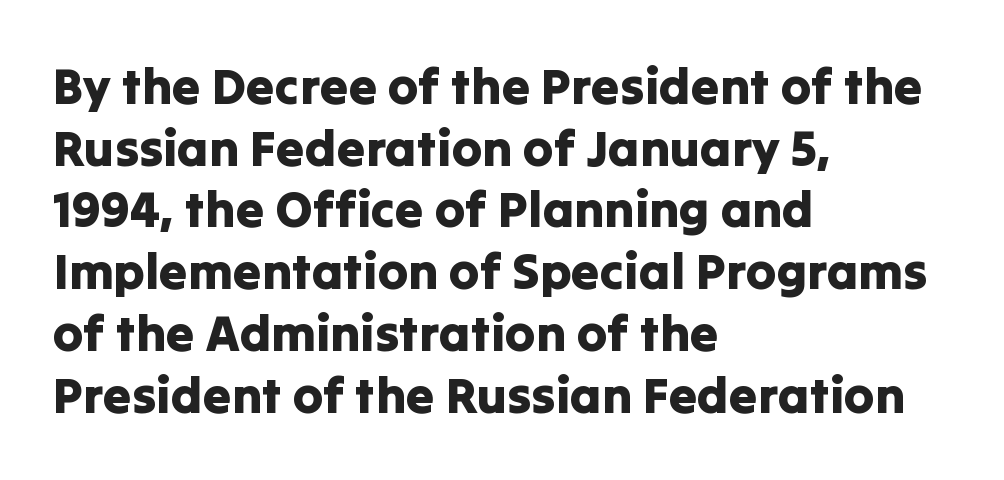
Q: Is the text italic (slanted)? A: No, it is upright.
Q: Is the typeface a serif or a sans-serif typeface? A: Sans-serif.
Q: Is the text underlined? A: No.
Q: How is the paragraph aligned? A: Left-aligned.
Q: Is the spacing between letters normal or unusually wide? A: Normal.
Q: Width (condensed, normal, or wide)? A: Normal.
Q: Stroke contrast? A: Low.
Q: x-height? A: Medium.
Q: Monospaced? A: No.
